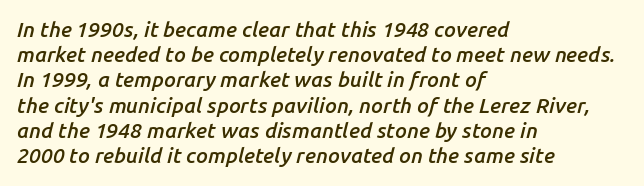
Q: Is the text bold? A: Semi-bold.
Q: Is the text italic (slanted)? A: Yes, it leans right by about 14 degrees.
Q: Is the text underlined? A: No.
Q: How is the paragraph aligned? A: Left-aligned.
Q: Is the spacing between letters normal or unusually wide? A: Normal.
